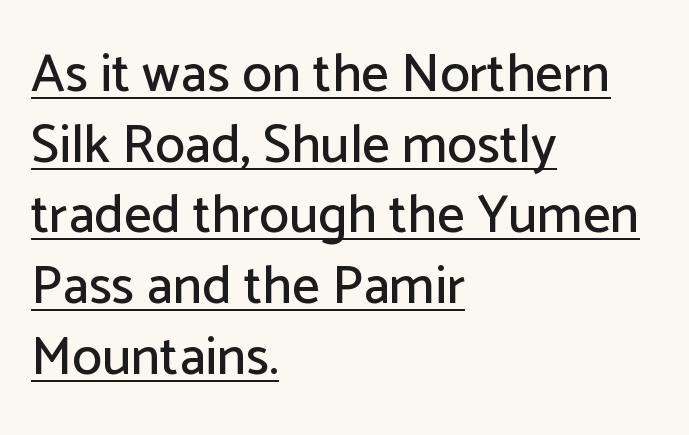
{"serif": "no", "italic": "no", "width": "normal", "stroke_contrast": "low", "x_height": "medium", "monospaced": "no", "underline": "yes", "align": "left", "line_spacing": "normal", "line_spacing_ratio": 1.31, "letter_spacing": "normal", "letter_spacing_em": 0.0, "glyph_px": 54}
